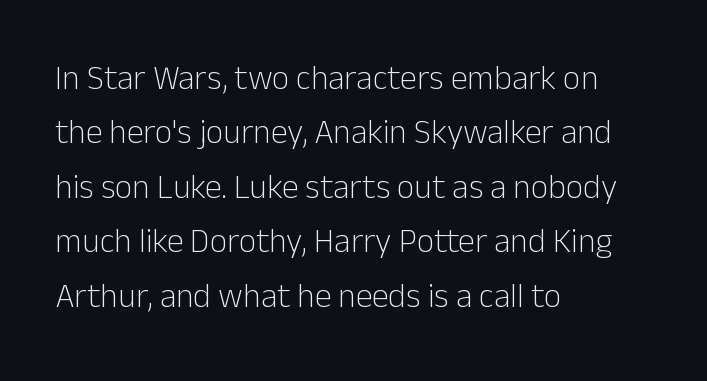
The image shows 34 px light sans-serif type, upright; set left-aligned, normal line spacing (1.6x), normal letter spacing, not underlined; low stroke contrast and a medium x-height.
